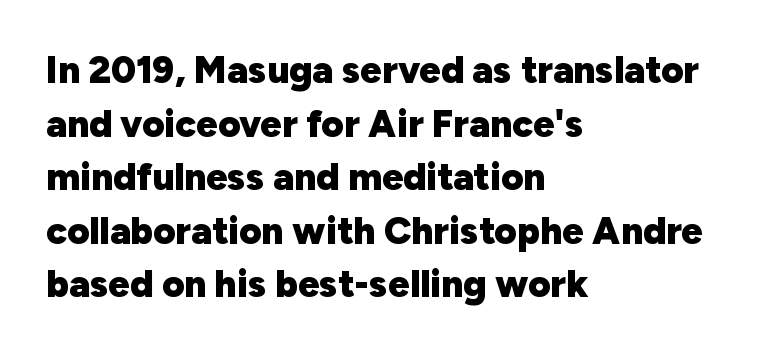
Are there feet on the stems? There aren't — it's a sans. What weight is shown? A full bold with thick strokes. Character widths vary here, with narrow letters taking less room than wide ones. Interline gaps are of average width in this sample. Is there any slant? The stems are plumb. Descender tails drop into unmarked territory.
